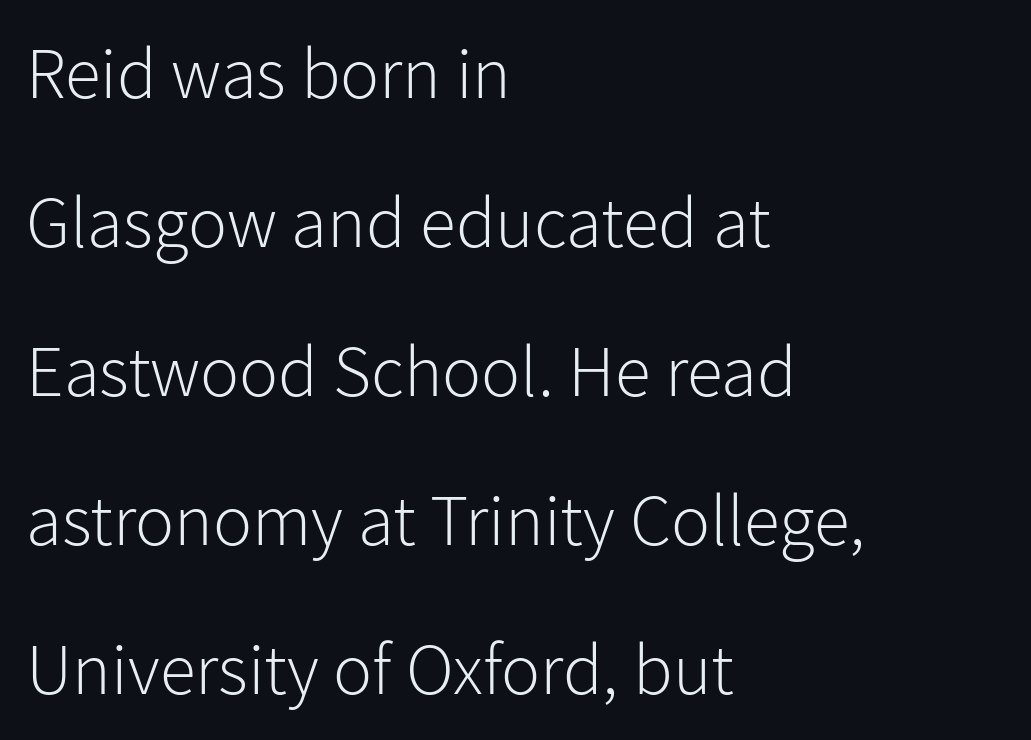
Nothing sits at the stroke ends, so this counts as sans-serif. Caption: multi-line text, flush left, ragged right. Proportional: the letters do not fall into vertical columns. Spacing between characters is what you'd get straight out of the box. The specimen omits any rule beneath the text block's lines. The font is comparable to plain body text, perhaps lighter.
